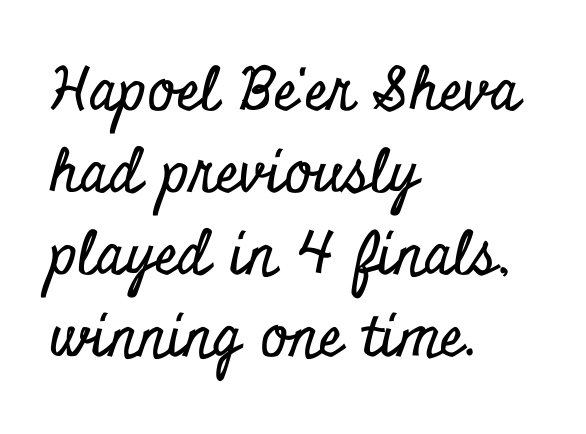
Q: Is the text italic (slanted)? A: Yes.
Q: Is the typeface a serif or a sans-serif typeface? A: Serif.
Q: Is the text underlined? A: No.
Q: How is the paragraph aligned? A: Left-aligned.
Q: Is the spacing between letters normal or unusually wide? A: Normal.
Q: Is the spacing between lines tight, normal or loose? A: Normal.
Q: Width (condensed, normal, or wide)? A: Condensed.
Q: Stroke contrast? A: Low.
Q: x-height? A: Small.
Q: Monospaced? A: No.
